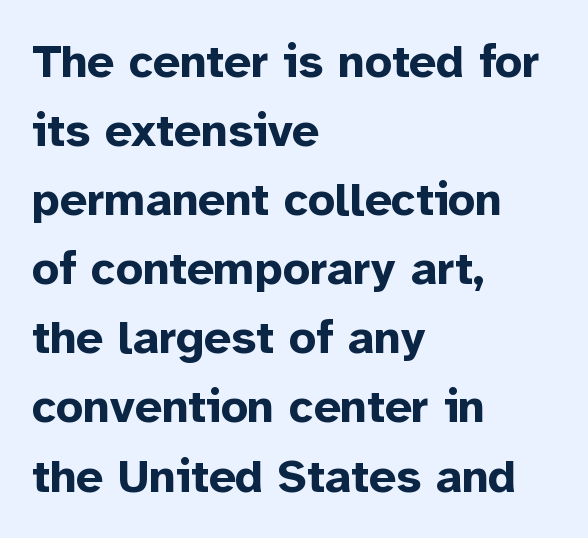
Q: Is the text bold? A: Yes.
Q: Is the text italic (slanted)? A: No, it is upright.
Q: Is the typeface a serif or a sans-serif typeface? A: Sans-serif.
Q: Is the text underlined? A: No.
Q: How is the paragraph aligned? A: Left-aligned.
Q: Is the spacing between letters normal or unusually wide? A: Normal.
Q: Is the spacing between lines tight, normal or loose? A: Normal.
Q: Width (condensed, normal, or wide)? A: Normal.
Q: Stroke contrast? A: Low.
Q: x-height? A: Medium.
Q: Monospaced? A: No.
